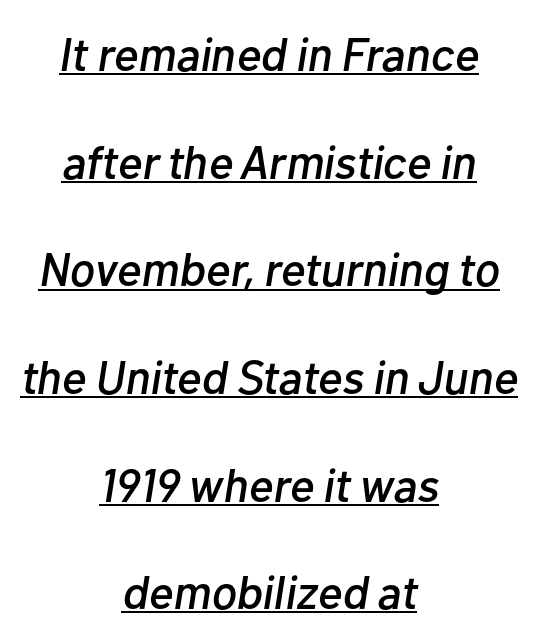
Widely set lines give the paragraph a tall, airy silhouette. The rendering keeps characters at their native spacing. Neither beginnings nor endings align; midpoints do. The lettering tilts uniformly, giving the passage an italic look. These lines are rendered in a variable-pitch font.
